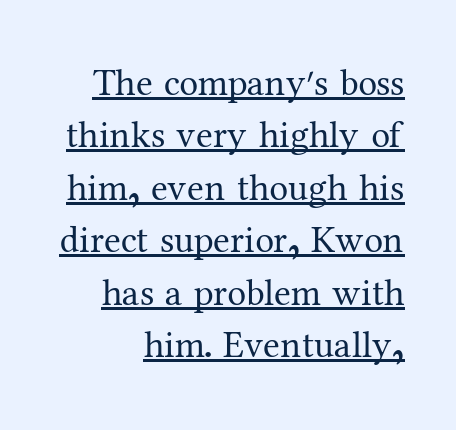
The image shows 38 px regular-weight serif type, upright; set right-aligned, normal line spacing (1.38x), normal letter spacing, underlined; medium stroke contrast and a medium x-height.
